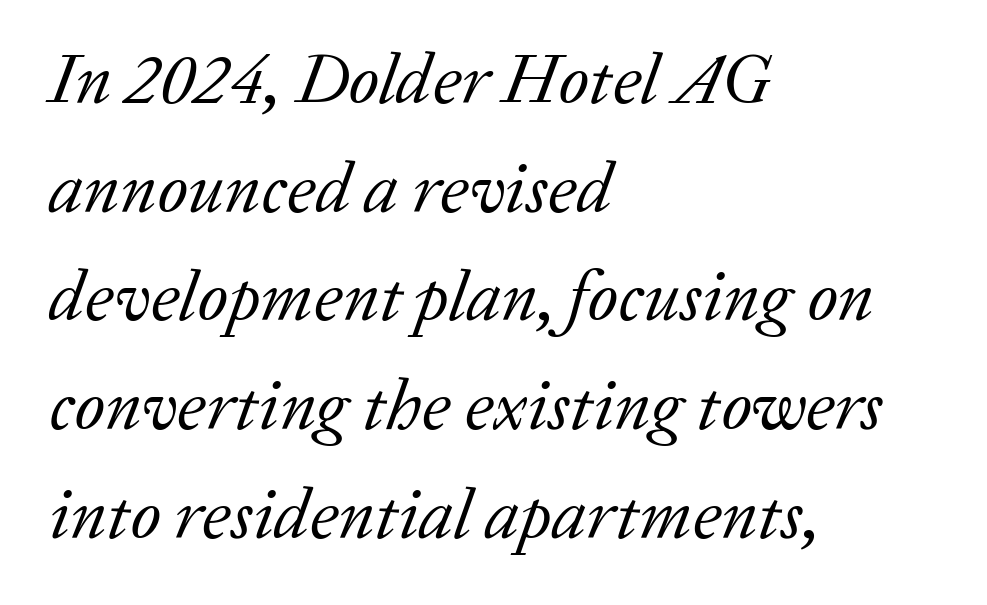
{"serif": "yes", "italic": "yes", "lean": "right", "slant_degrees": 20, "bold": "no", "weight": "regular", "width": "normal", "stroke_contrast": "low", "x_height": "medium", "monospaced": "no", "underline": "no", "align": "left", "line_spacing": "normal", "line_spacing_ratio": 1.53, "letter_spacing": "normal", "letter_spacing_em": 0.0, "glyph_px": 71}
